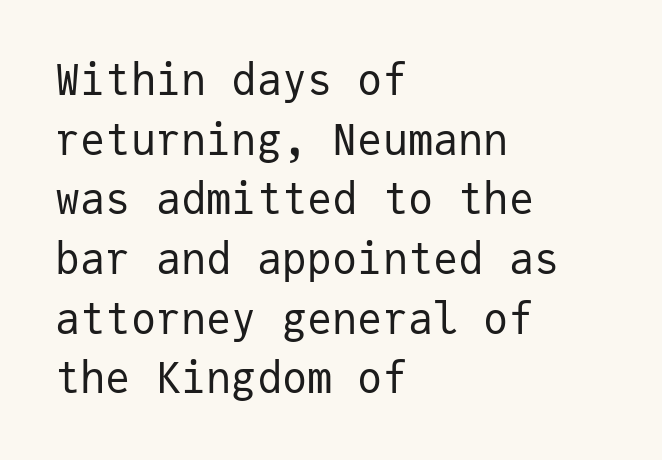
{"serif": "no", "italic": "no", "bold": "no", "weight": "regular", "width": "normal", "stroke_contrast": "low", "x_height": "medium", "monospaced": "yes", "underline": "no", "align": "left", "line_spacing": "normal", "line_spacing_ratio": 1.42, "letter_spacing": "normal", "letter_spacing_em": 0.0, "glyph_px": 42}
